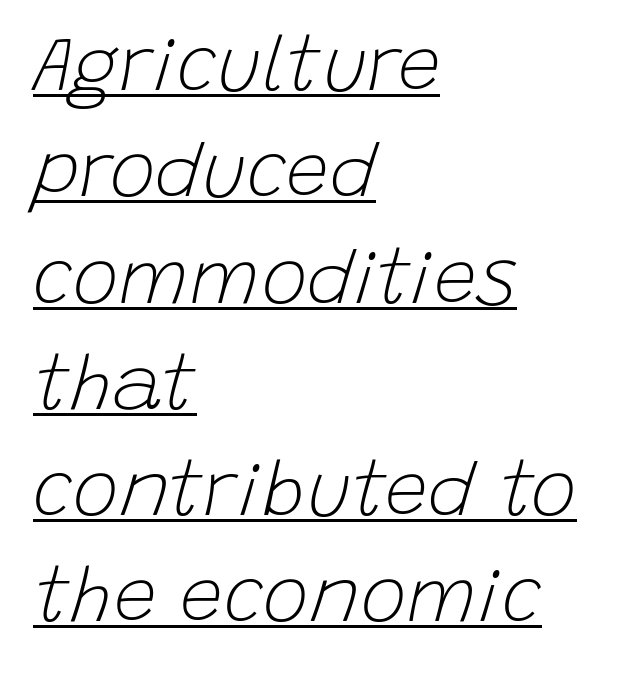
The image shows 77 px light type, italic (leaning right); set left-aligned, normal line spacing (1.38x), normal letter spacing, underlined; low stroke contrast and a large x-height.
